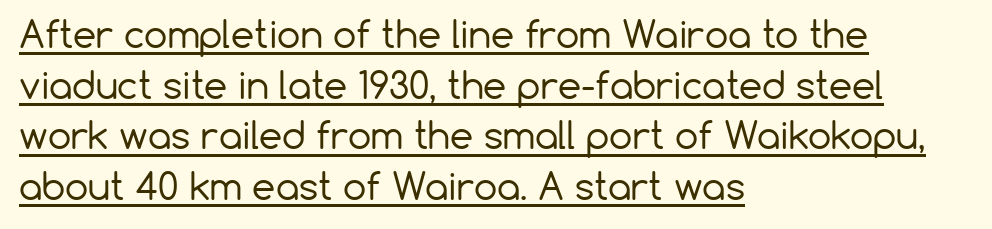
The rag falls on the right side of this text block. The letters sit at their default tracking, neither squeezed nor spread. Nope, not italic — everything's standing straight. A typesetter would label this face a sans.
